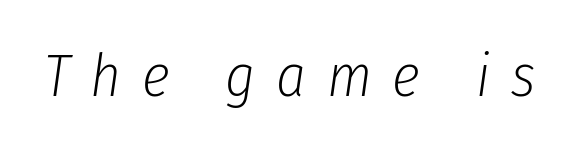
The image shows 59 px light, condensed type, italic (leaning right); set unusually wide letter spacing (+0.35 em), not underlined; low stroke contrast and a medium x-height.
